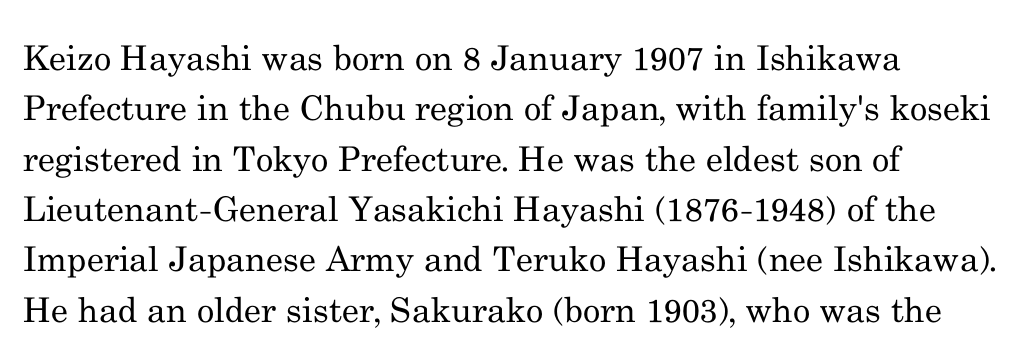
The image shows 34 px regular-weight serif type, upright; set left-aligned, normal line spacing (1.48x), normal letter spacing, not underlined; medium stroke contrast and a small x-height.
